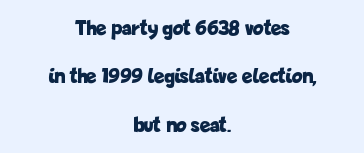
Notice the wide empty band between every row — that's loose leading. This rendering uses center alignment, leaving both contours irregular but symmetric. Italic: no, the glyphs are upright roman. Heavy, bold letterforms. Inter-character spacing is left at the font's built-in metrics.
